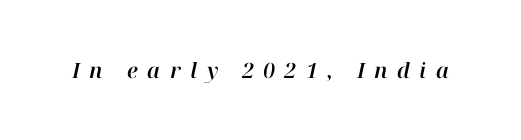
Q: Is the text italic (slanted)? A: Yes, it leans right by about 12 degrees.
Q: Is the text underlined? A: No.
Q: Is the spacing between letters normal or unusually wide? A: Unusually wide.
